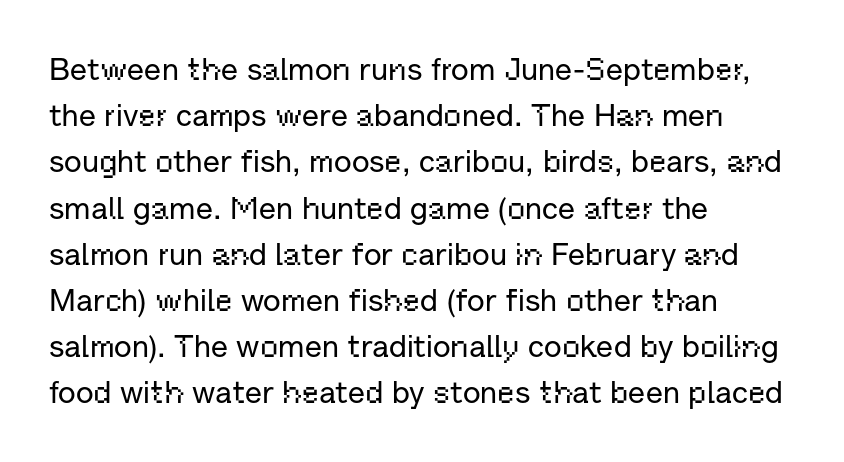
The designer went with a sans here, leaving each stem footless. Summary of vertical rhythm: regular, with standard interline spacing. There is no visible air inserted between adjacent glyphs. Here the designer chose a conventional face with non-uniform glyph widths. Where is the straight margin? On the left.
